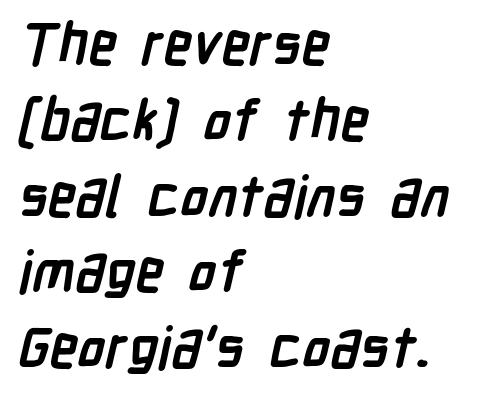
Q: Is the text bold? A: Yes.
Q: Is the typeface a serif or a sans-serif typeface? A: Sans-serif.
Q: Is the text underlined? A: No.
Q: How is the paragraph aligned? A: Left-aligned.
Q: Is the spacing between letters normal or unusually wide? A: Normal.
Q: Is the spacing between lines tight, normal or loose? A: Normal.
Q: Width (condensed, normal, or wide)? A: Condensed.
Q: Stroke contrast? A: Low.
Q: x-height? A: Medium.
Q: Monospaced? A: No.
